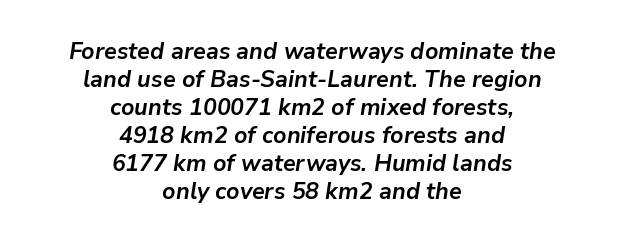
The image shows 23 px bold type, italic (leaning right); set centered, line spacing 1.22x, normal letter spacing, not underlined.
